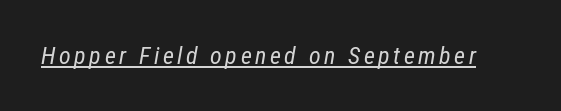
The image shows 24 px text type, italic (leaning right); set underlined.
